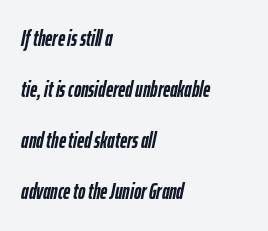
The image shows 22 px bold type, italic (leaning right); set left-aligned, loose line spacing (2.32x), normal letter spacing, not underlined.
